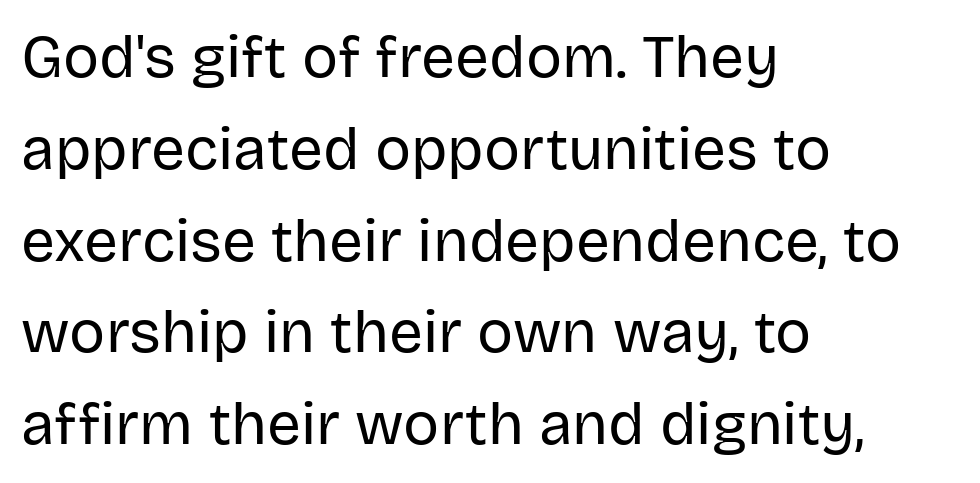
You can tell from the bare stems that sans-serif type was used. Compared with typical paragraphs, the rows here are spaced about the same. The specimen reads as upright at a glance. A student would call this left alignment; a typographer would say flush left, rag right.
